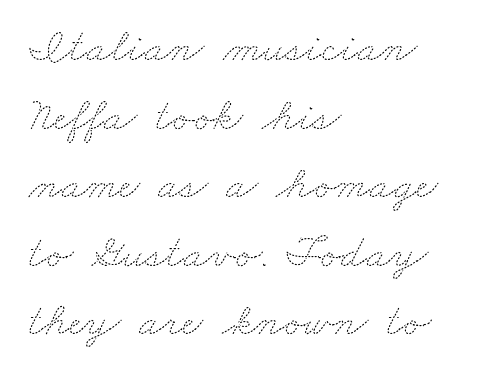
The image shows 46 px thin, wide type; set left-aligned, normal line spacing (1.49x), normal letter spacing, not underlined; medium stroke contrast and a small x-height.
